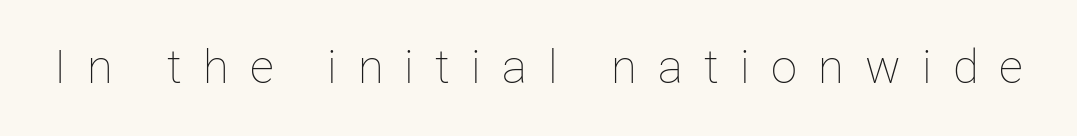
The image shows 47 px thin type, upright; set unusually wide letter spacing (+0.45 em), not underlined; low stroke contrast and a medium x-height.
